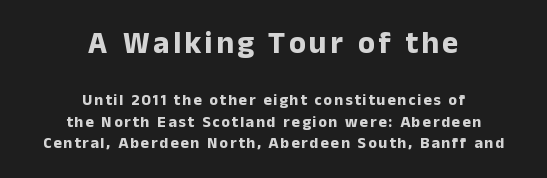
Q: Is the text bold? A: Yes.
Q: Is the text italic (slanted)? A: No, it is upright.
Q: Is the typeface a serif or a sans-serif typeface? A: Sans-serif.
Q: Is the text underlined? A: No.
Q: How is the paragraph aligned? A: Centered.
Q: Is the spacing between lines tight, normal or loose? A: Normal.
Q: Which block of text is set in a larger size, the first (top) or the second (bottom)? A: The first (top) one.
Q: Width (condensed, normal, or wide)? A: Normal.
Q: Stroke contrast? A: Low.
Q: x-height? A: Medium.
Q: Monospaced? A: No.
